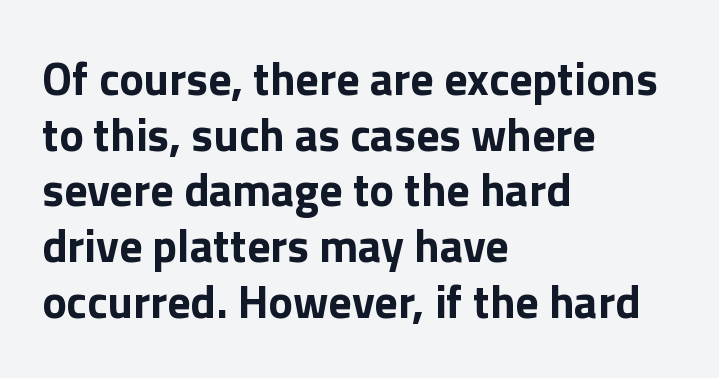
{"serif": "no", "italic": "no", "bold": "yes", "weight": "bold", "width": "normal", "x_height": "medium", "monospaced": "no", "underline": "no", "align": "left", "line_spacing_ratio": 1.21, "letter_spacing": "normal", "letter_spacing_em": 0.0, "glyph_px": 46}
